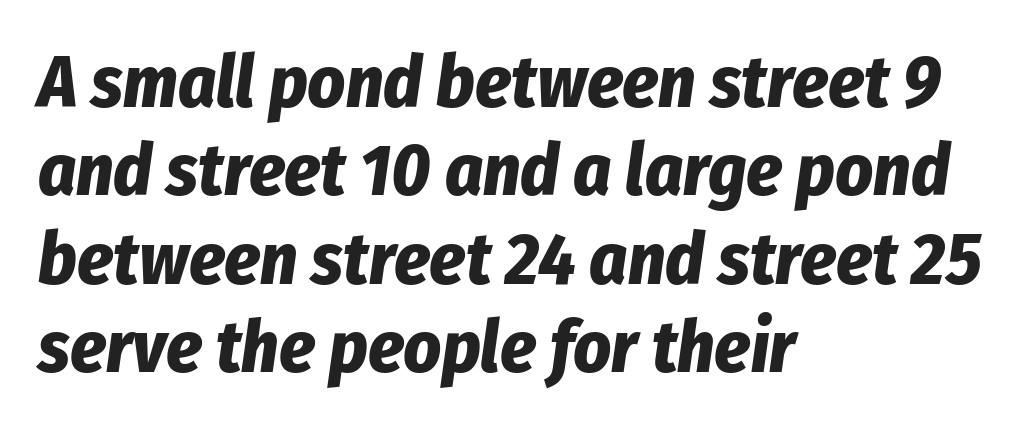
{"italic": "yes", "lean": "right", "slant_degrees": 8, "bold": "yes", "weight": "bold", "width": "condensed", "stroke_contrast": "low", "x_height": "medium", "monospaced": "no", "underline": "no", "align": "left", "line_spacing_ratio": 1.21, "letter_spacing": "normal", "letter_spacing_em": 0.0, "glyph_px": 73}
